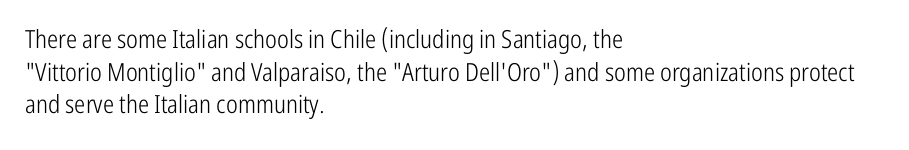
The image shows 25 px text type, upright; set left-aligned, normal line spacing (1.31x), normal letter spacing, not underlined.
